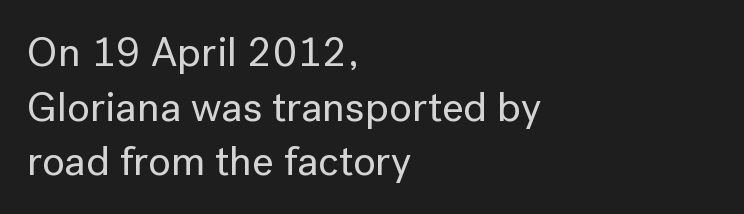
{"serif": "no", "italic": "no", "width": "normal", "stroke_contrast": "low", "x_height": "medium", "monospaced": "no", "underline": "no", "align": "left", "line_spacing": "normal", "line_spacing_ratio": 1.3, "letter_spacing": "normal", "letter_spacing_em": 0.0, "glyph_px": 42}
